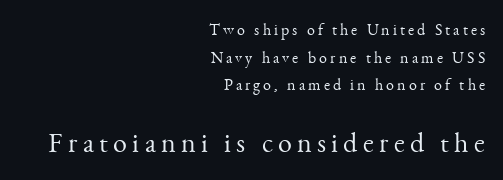
{"serif": "yes", "italic": "no", "bold": "no", "weight": "light", "width": "normal", "stroke_contrast": "medium", "x_height": "small", "monospaced": "no", "underline": "no", "align": "right", "line_spacing_ratio": 1.73, "larger_block": "second", "size_ratio": 1.75, "glyph_px": 28}
